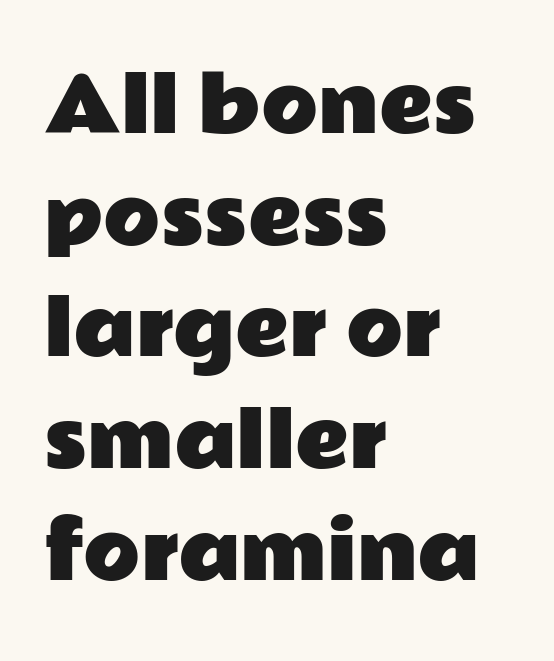
Q: Is the text italic (slanted)? A: No, it is upright.
Q: Is the typeface a serif or a sans-serif typeface? A: Sans-serif.
Q: Is the text underlined? A: No.
Q: How is the paragraph aligned? A: Left-aligned.
Q: Is the spacing between letters normal or unusually wide? A: Normal.
Q: Is the spacing between lines tight, normal or loose? A: Normal.
Q: Width (condensed, normal, or wide)? A: Wide.
Q: Stroke contrast? A: Low.
Q: x-height? A: Medium.
Q: Monospaced? A: No.
